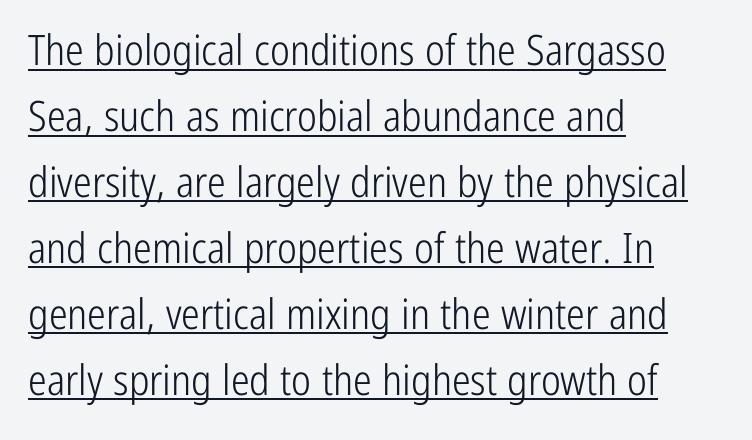
The image shows 42 px light, condensed sans-serif type, upright; set left-aligned, normal line spacing (1.57x), normal letter spacing, underlined; low stroke contrast and a medium x-height.
